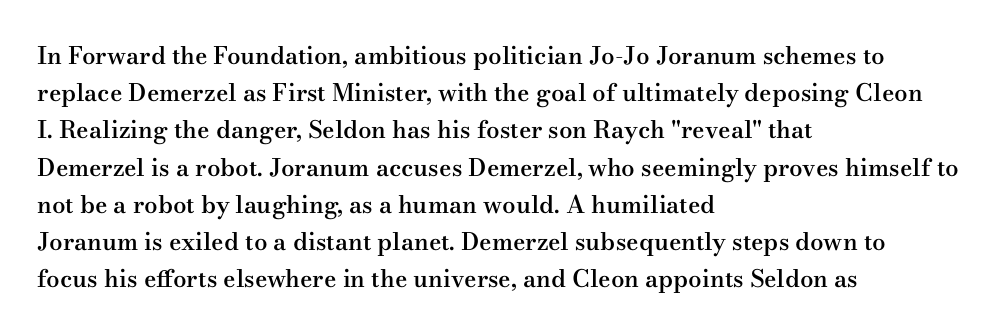
Q: Is the text bold? A: Semi-bold.
Q: Is the text italic (slanted)? A: No, it is upright.
Q: Is the text underlined? A: No.
Q: How is the paragraph aligned? A: Left-aligned.
Q: Is the spacing between letters normal or unusually wide? A: Normal.
Q: Is the spacing between lines tight, normal or loose? A: Normal.
